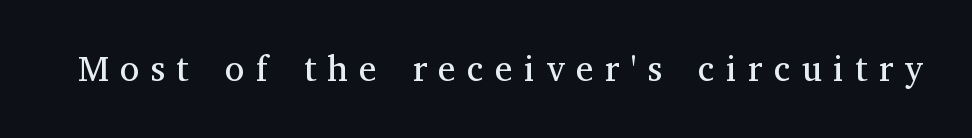
The image shows 36 px regular-weight serif type, upright; set unusually wide letter spacing (+0.31 em), not underlined; medium stroke contrast and a medium x-height.
